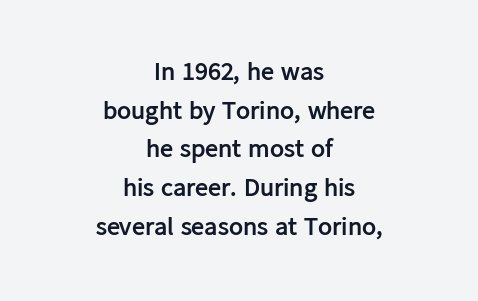
{"italic": "no", "bold": "yes", "underline": "no", "align": "center", "line_spacing": "normal", "line_spacing_ratio": 1.49, "letter_spacing": "normal", "letter_spacing_em": 0.0, "glyph_px": 26}
